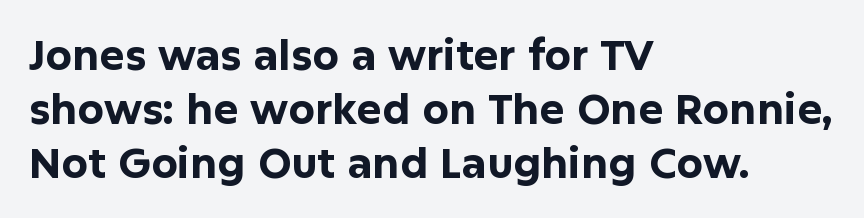
{"serif": "no", "italic": "no", "bold": "yes", "weight": "bold", "width": "normal", "stroke_contrast": "low", "x_height": "medium", "monospaced": "no", "underline": "no", "align": "left", "line_spacing": "normal", "line_spacing_ratio": 1.28, "letter_spacing": "normal", "letter_spacing_em": 0.0, "glyph_px": 42}
